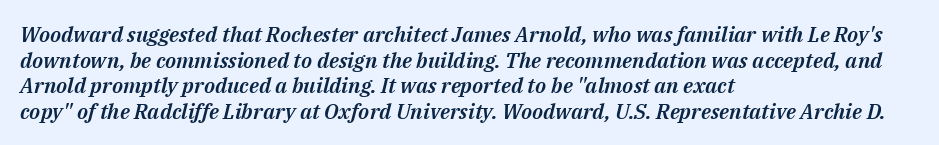
The compositor pushed each line to the left boundary. No extra tracking has been applied to these lines. The strip under each line holds only bare page. Posture: slanted.
